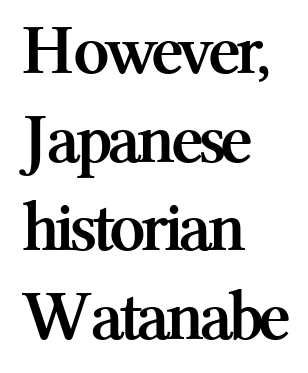
This is roman type, the default non-slanted kind. Check under the words: just untouched page. Looks like regular typesetting: each glyph gets only the width it needs. Horizontal bands of white between lines are of average thickness.
